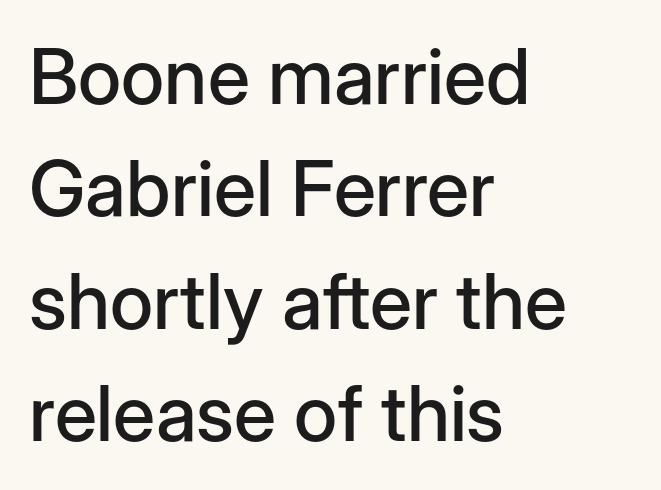
These lines are rendered in a variable-pitch font. The axis of the letterforms is exactly vertical. Rows of type keep a routine distance in the vertical direction. The words here are not underlined. This sample is left-justified, so line endings fall wherever the words run out.
